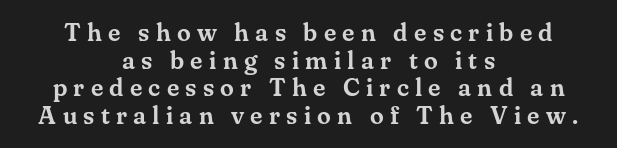
The rendering inserts visible extra space after every character. The area under the type is left untouched. Regarding leading, the lines here are crowded together. The lettering stays uniformly vertical, giving the passage a roman look. Does the copy run flush right? No — it is centered line by line.
